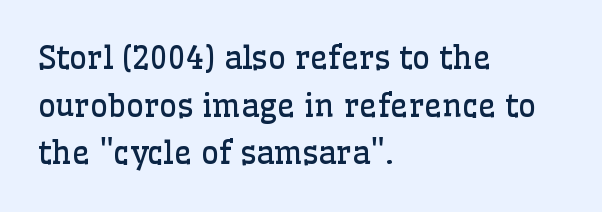
The image shows 31 px regular-weight serif type, upright; set left-aligned, normal line spacing (1.54x), normal letter spacing, not underlined; low stroke contrast and a medium x-height.
